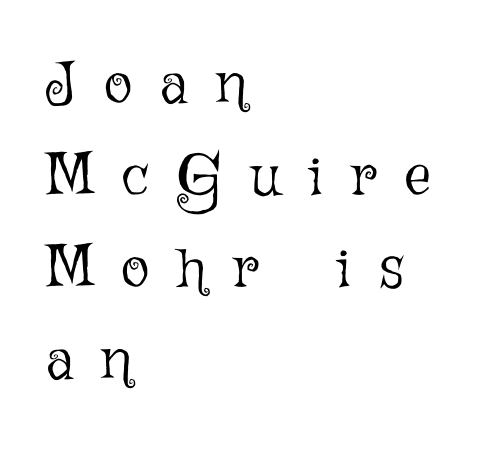
The image shows 59 px light type, upright; set left-aligned, normal line spacing (1.56x), unusually wide letter spacing (+0.48 em), not underlined; low stroke contrast and a medium x-height.
